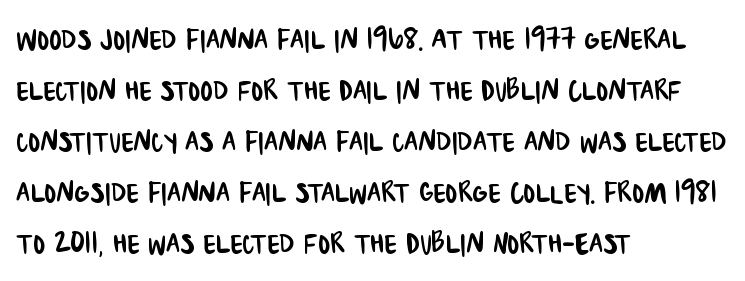
The letters advance in unequal steps, a hallmark of proportional type. The typesetter chose a ragged-right arrangement here. Each row of text sits above clean, open space. Spacing between characters is what you'd get straight out of the box. Summary of vertical rhythm: regular, with standard interline spacing. Nothing sits at the stroke ends, so this counts as sans-serif.
